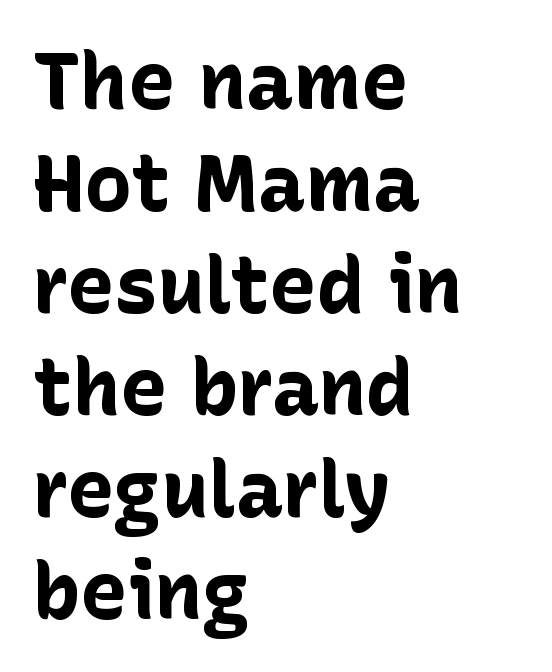
The image shows 79 px bold sans-serif type, upright; set left-aligned, normal line spacing (1.29x), normal letter spacing, not underlined; low stroke contrast and a medium x-height.
